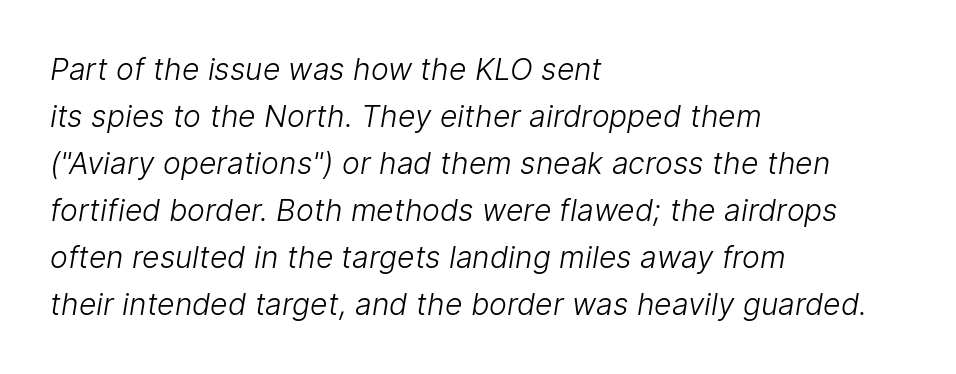
The image shows 30 px light sans-serif type; set left-aligned, normal line spacing (1.57x), normal letter spacing, not underlined; low stroke contrast and a medium x-height.
